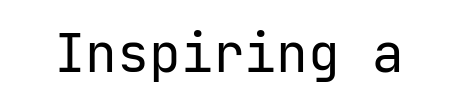
{"serif": "no", "italic": "no", "bold": "no", "weight": "regular", "width": "normal", "stroke_contrast": "low", "x_height": "medium", "underline": "no", "letter_spacing": "normal", "letter_spacing_em": 0.0, "glyph_px": 53}
